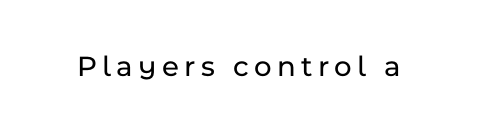
Q: Is the text italic (slanted)? A: No, it is upright.
Q: Is the typeface a serif or a sans-serif typeface? A: Sans-serif.
Q: Is the text underlined? A: No.
Q: Width (condensed, normal, or wide)? A: Normal.
Q: Stroke contrast? A: Low.
Q: x-height? A: Medium.
Q: Monospaced? A: No.
